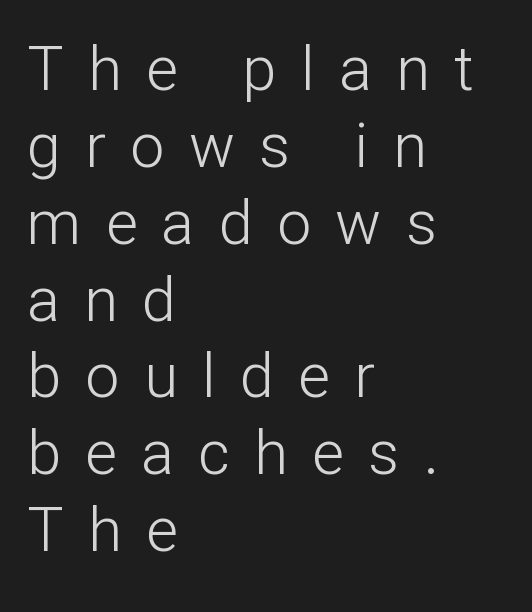
{"serif": "no", "italic": "no", "bold": "no", "weight": "light", "width": "normal", "stroke_contrast": "low", "x_height": "medium", "monospaced": "no", "underline": "no", "align": "left", "line_spacing": "normal", "line_spacing_ratio": 1.26, "letter_spacing": "wide", "letter_spacing_em": 0.4, "glyph_px": 61}
